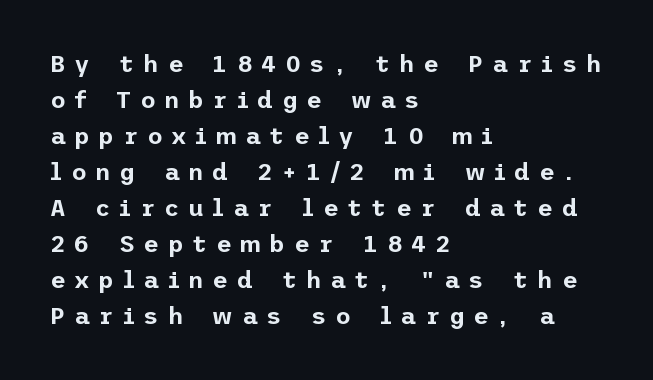
A student would call this left alignment; a typographer would say flush left, rag right. The lines sit at an ordinary, default distance from one another. Vertical strokes here are truly vertical. The space beneath each line is pristine and unruled. What stands out about the letter spacing? Its width — letters are far apart.
